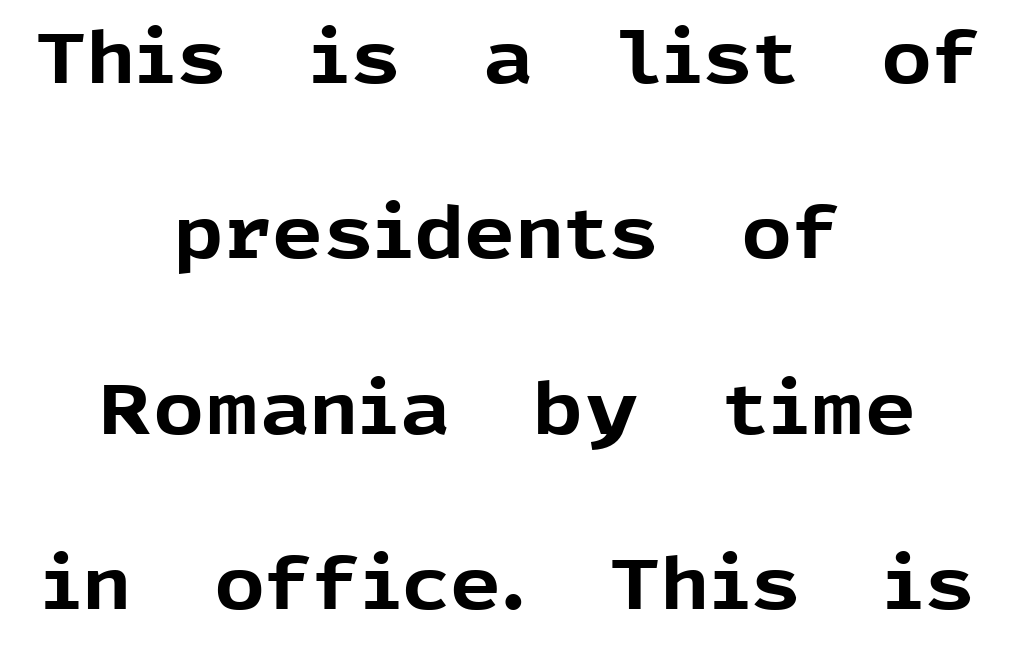
Q: Is the text bold? A: Yes.
Q: Is the text italic (slanted)? A: No, it is upright.
Q: Is the typeface a serif or a sans-serif typeface? A: Sans-serif.
Q: Is the text underlined? A: No.
Q: How is the paragraph aligned? A: Centered.
Q: Is the spacing between letters normal or unusually wide? A: Normal.
Q: Is the spacing between lines tight, normal or loose? A: Loose.
Q: Width (condensed, normal, or wide)? A: Normal.
Q: x-height? A: Medium.
Q: Monospaced? A: No.
